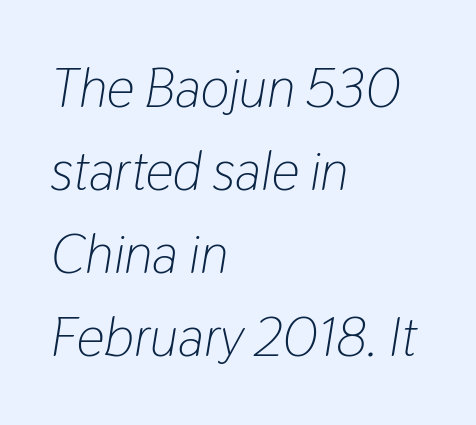
Q: Is the text bold? A: No.
Q: Is the text italic (slanted)? A: Yes, it leans right by about 9 degrees.
Q: Is the text underlined? A: No.
Q: How is the paragraph aligned? A: Left-aligned.
Q: Is the spacing between letters normal or unusually wide? A: Normal.
Q: Is the spacing between lines tight, normal or loose? A: Normal.
Q: Width (condensed, normal, or wide)? A: Condensed.
Q: Stroke contrast? A: Low.
Q: x-height? A: Medium.
Q: Monospaced? A: No.
